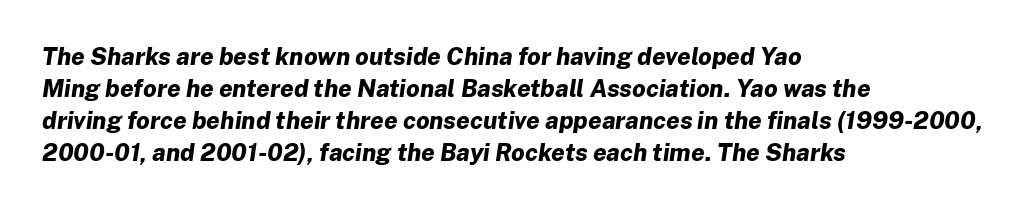
The image shows 24 px bold type, italic (leaning right); set left-aligned, normal line spacing (1.34x), normal letter spacing, not underlined.
